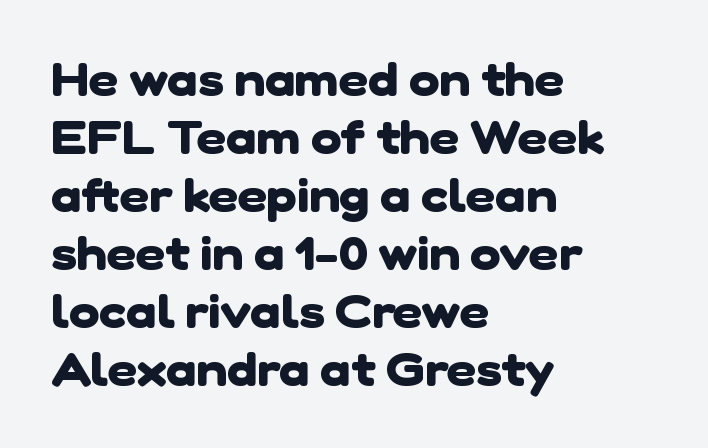
The rendering keeps characters at their native spacing. Where is the straight margin? On the left. The typeface chosen for these lines omits serifs. Baseline-to-baseline distance is the conventional proportion of letter height. Character widths vary here, with narrow letters taking less room than wide ones.
